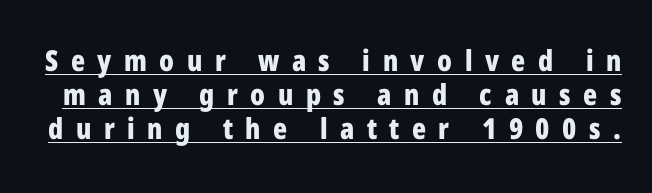
Q: Is the text bold? A: Yes.
Q: Is the text italic (slanted)? A: No, it is upright.
Q: Is the typeface a serif or a sans-serif typeface? A: Sans-serif.
Q: Is the text underlined? A: Yes.
Q: Is the spacing between letters normal or unusually wide? A: Unusually wide.
Q: Width (condensed, normal, or wide)? A: Condensed.
Q: Stroke contrast? A: Low.
Q: x-height? A: Medium.
Q: Monospaced? A: No.
